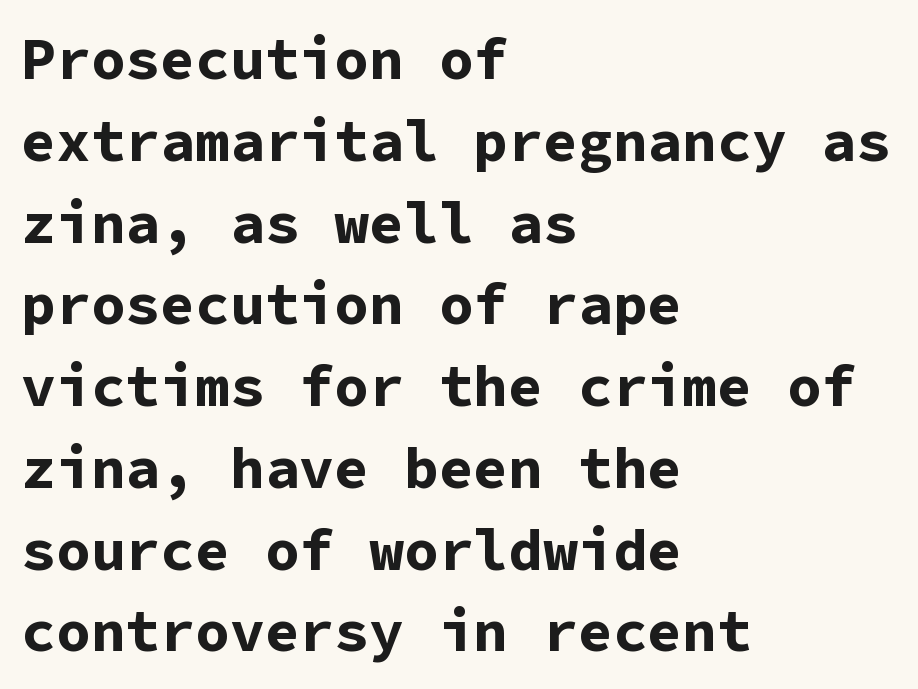
{"serif": "no", "italic": "no", "bold": "yes", "weight": "bold", "width": "normal", "stroke_contrast": "low", "x_height": "medium", "monospaced": "yes", "underline": "no", "align": "left", "line_spacing": "normal", "line_spacing_ratio": 1.41, "letter_spacing": "normal", "letter_spacing_em": 0.0, "glyph_px": 58}
